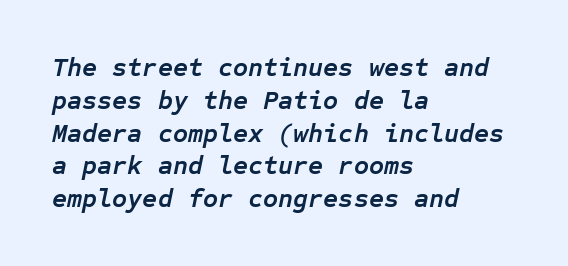
Q: Is the text bold? A: Yes.
Q: Is the text italic (slanted)? A: Yes, it leans right by about 12 degrees.
Q: Is the text underlined? A: No.
Q: How is the paragraph aligned? A: Left-aligned.
Q: Is the spacing between letters normal or unusually wide? A: Normal.
Q: Is the spacing between lines tight, normal or loose? A: Normal.
